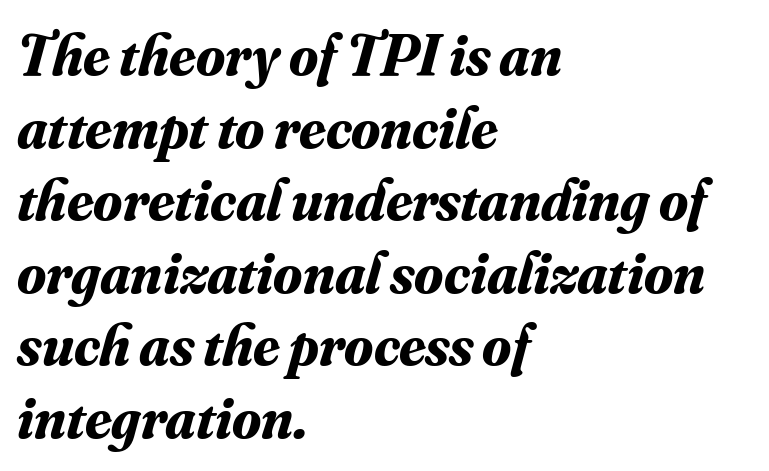
The image shows 59 px bold serif type, italic (leaning right); set left-aligned, line spacing 1.23x, normal letter spacing, not underlined; medium stroke contrast and a small x-height.
